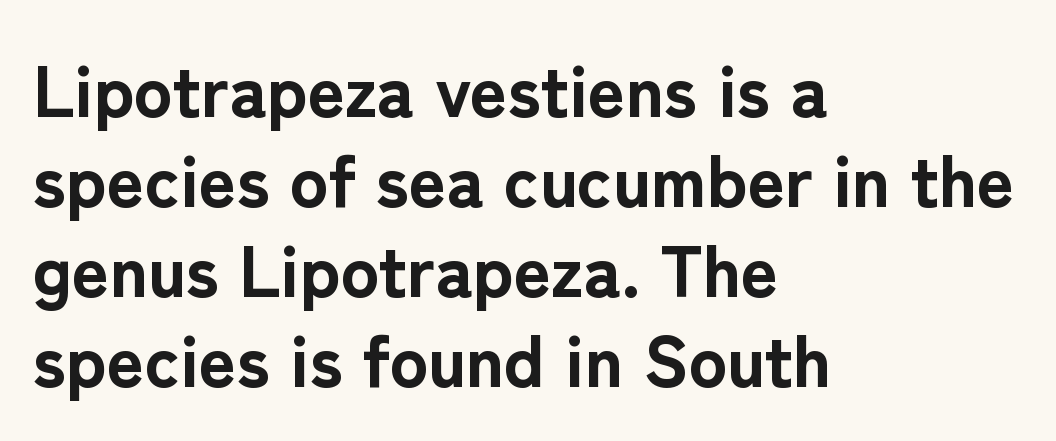
The image shows 72 px bold sans-serif type, upright; set left-aligned, normal line spacing (1.25x), normal letter spacing, not underlined; low stroke contrast and a medium x-height.
